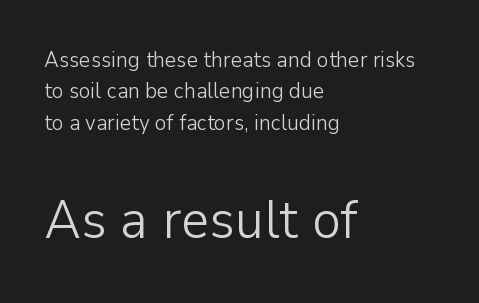
The image shows 55 px light sans-serif type, upright; set left-aligned, normal line spacing (1.43x), normal letter spacing, not underlined; the second (bottom) block is 2.5x larger; low stroke contrast and a medium x-height.
